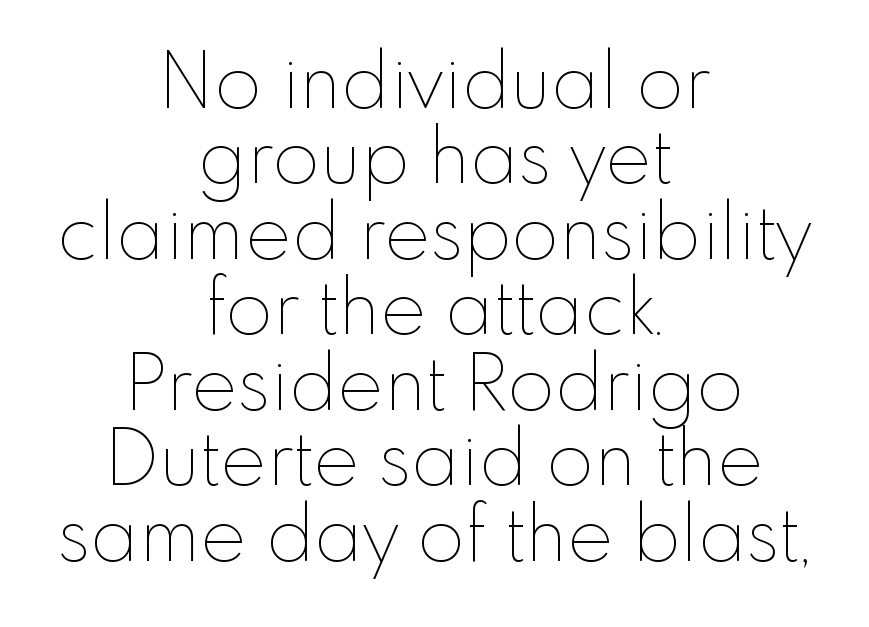
Both edges are ragged and mirror each other, which tells us the setting is centered. Just letters on the line, the space beneath them empty. Stems and bowls with no extra thickness — not bold. Characters remain perfectly vertical along every line.
